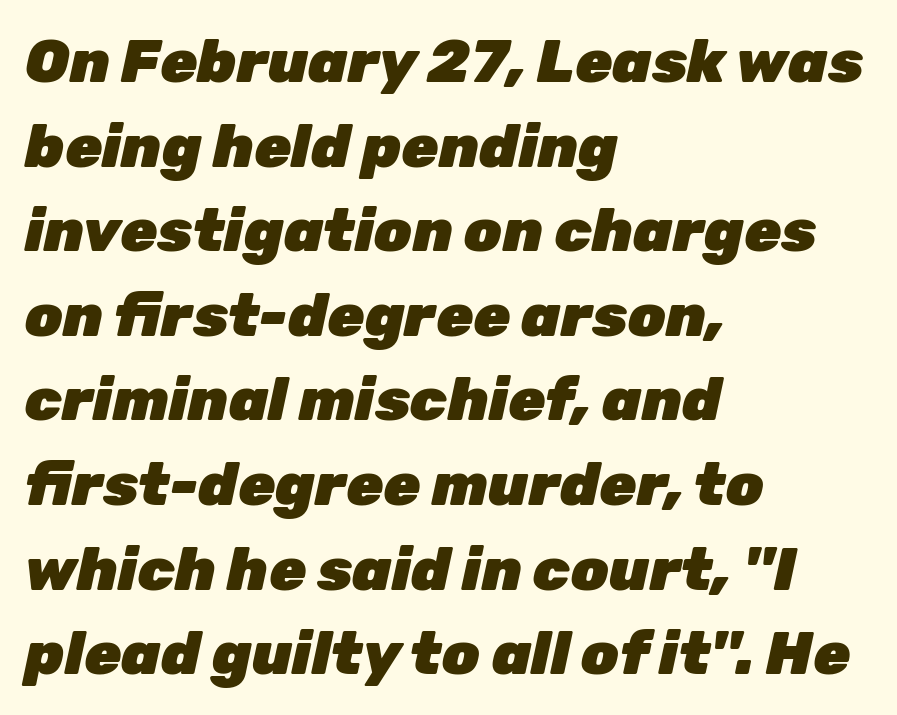
Q: Is the text bold? A: Yes.
Q: Is the text italic (slanted)? A: Yes, it leans right by about 12 degrees.
Q: Is the text underlined? A: No.
Q: How is the paragraph aligned? A: Left-aligned.
Q: Is the spacing between letters normal or unusually wide? A: Normal.
Q: Is the spacing between lines tight, normal or loose? A: Normal.
Q: Width (condensed, normal, or wide)? A: Normal.
Q: Stroke contrast? A: Low.
Q: x-height? A: Medium.
Q: Monospaced? A: No.
